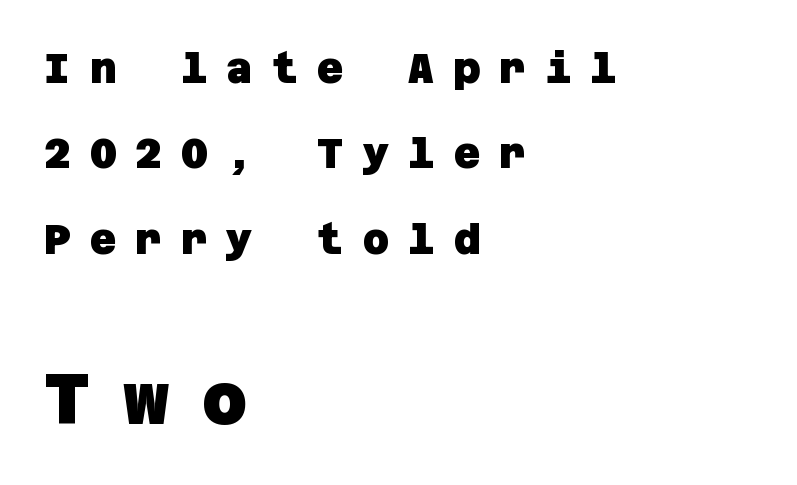
The image shows 71 px heavy sans-serif type; set left-aligned, loose line spacing (2.08x), unusually wide letter spacing (+0.46 em), not underlined; the second (bottom) block is 1.73x larger; low stroke contrast and a large x-height.
